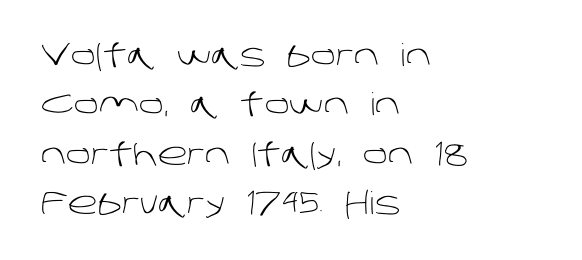
Unbolded letterforms with no extra heft. Does the type have serifs? No, each stem ends abruptly. Proportional: the letters do not fall into vertical columns. Caption: multi-line text, flush left, ragged right. Nothing unusual about the tracking: characters are spaced as the font intends.
